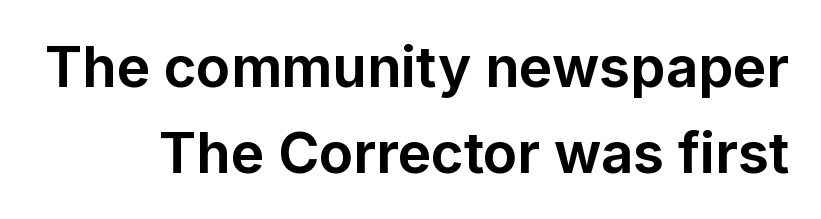
Q: Is the text bold? A: Yes.
Q: Is the text italic (slanted)? A: No, it is upright.
Q: Is the typeface a serif or a sans-serif typeface? A: Sans-serif.
Q: Is the text underlined? A: No.
Q: Is the spacing between letters normal or unusually wide? A: Normal.
Q: Is the spacing between lines tight, normal or loose? A: Normal.
Q: Width (condensed, normal, or wide)? A: Normal.
Q: Stroke contrast? A: Low.
Q: x-height? A: Medium.
Q: Monospaced? A: No.
